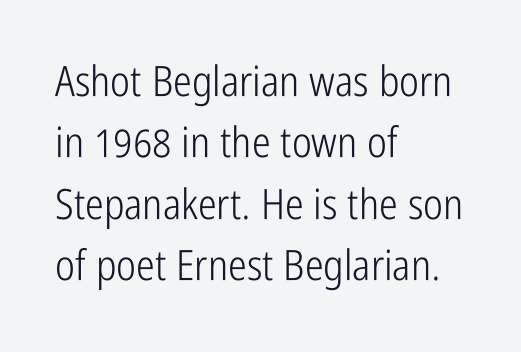
{"serif": "no", "italic": "no", "bold": "no", "weight": "light", "width": "condensed", "stroke_contrast": "low", "x_height": "medium", "monospaced": "no", "underline": "no", "align": "left", "line_spacing": "normal", "line_spacing_ratio": 1.46, "letter_spacing": "normal", "letter_spacing_em": 0.0, "glyph_px": 42}
